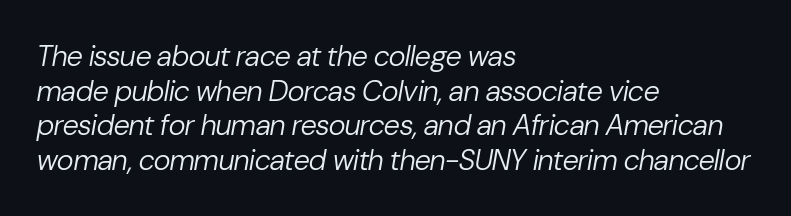
The image shows 29 px regular-weight type, italic (leaning right); set left-aligned, line spacing 1.19x, normal letter spacing, not underlined; low stroke contrast and a medium x-height.
